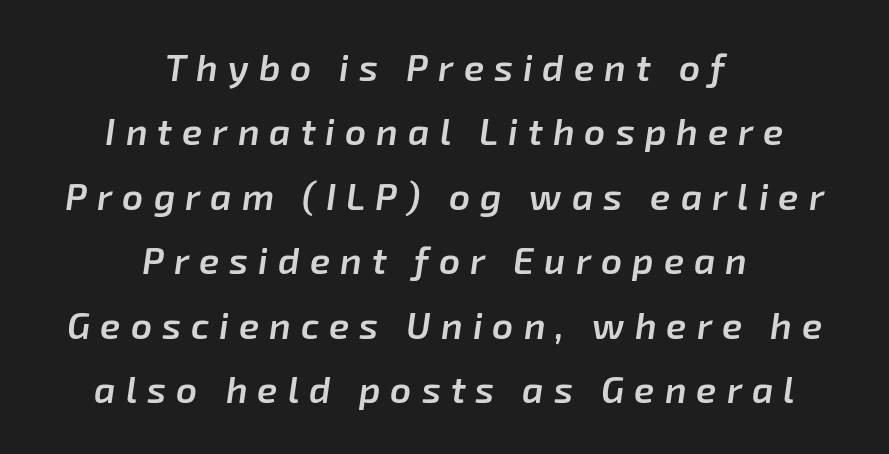
The passage shown leans; its letterforms are oblique. Is this a fixed-width face? No — the glyphs have proportional, varying widths. Underline: absent. This rendering widens character spacing well past its baseline value. The typesetting leans somewhat heavy: a semibold.
